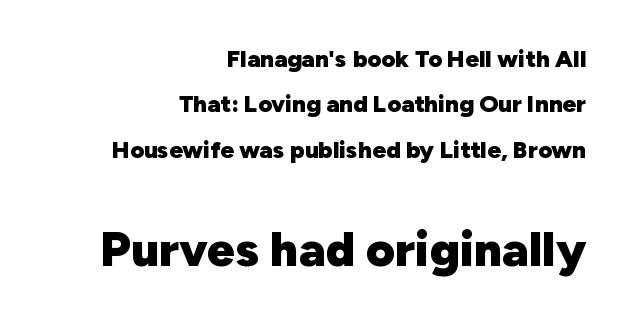
Q: Is the text bold? A: Yes.
Q: Is the text italic (slanted)? A: No, it is upright.
Q: Is the typeface a serif or a sans-serif typeface? A: Sans-serif.
Q: Is the text underlined? A: No.
Q: How is the paragraph aligned? A: Right-aligned.
Q: Is the spacing between letters normal or unusually wide? A: Normal.
Q: Which block of text is set in a larger size, the first (top) or the second (bottom)? A: The second (bottom) one.
Q: Width (condensed, normal, or wide)? A: Normal.
Q: Stroke contrast? A: Low.
Q: x-height? A: Medium.
Q: Monospaced? A: No.
